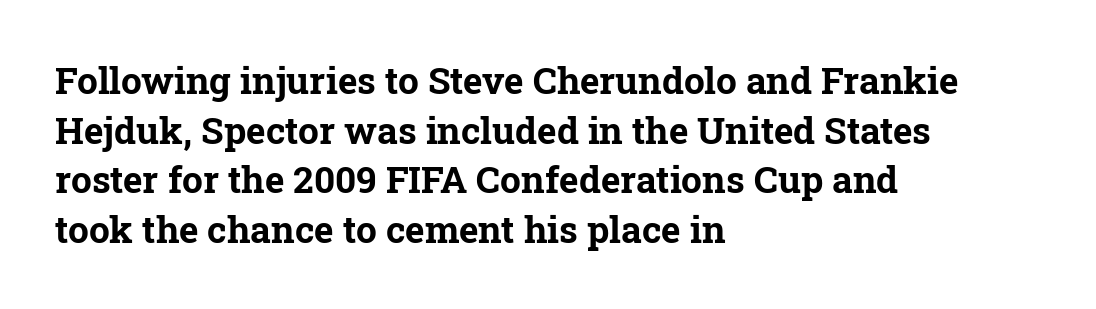
Q: Is the text bold? A: Yes.
Q: Is the text italic (slanted)? A: No, it is upright.
Q: Is the typeface a serif or a sans-serif typeface? A: Serif.
Q: Is the text underlined? A: No.
Q: How is the paragraph aligned? A: Left-aligned.
Q: Is the spacing between letters normal or unusually wide? A: Normal.
Q: Is the spacing between lines tight, normal or loose? A: Normal.
Q: Width (condensed, normal, or wide)? A: Normal.
Q: Stroke contrast? A: Low.
Q: x-height? A: Medium.
Q: Monospaced? A: No.
